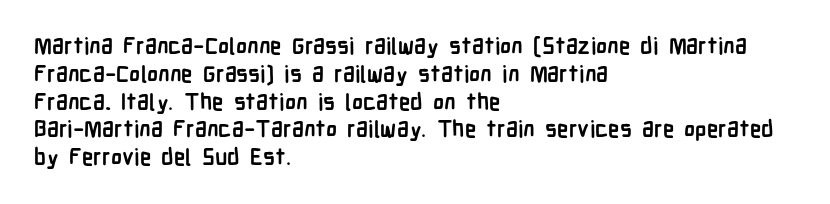
Short and long lines alike share a common starting point at left. Unlike italic type, these characters show no tilt at all. The passage shown is emphatically bold. The face used here is rendered with its standard letterfit. The space beneath each line is pristine and unruled.
